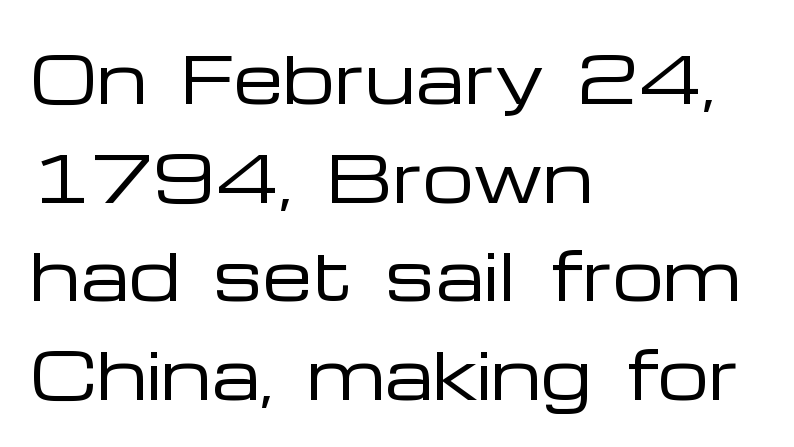
The image shows 64 px regular-weight, wide sans-serif type, upright; set left-aligned, normal line spacing (1.54x), normal letter spacing, not underlined; low stroke contrast and a medium x-height.
